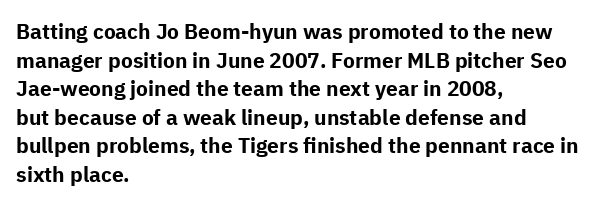
Q: Is the text bold? A: Yes.
Q: Is the text italic (slanted)? A: No, it is upright.
Q: Is the text underlined? A: No.
Q: How is the paragraph aligned? A: Left-aligned.
Q: Is the spacing between letters normal or unusually wide? A: Normal.
Q: Is the spacing between lines tight, normal or loose? A: Normal.
